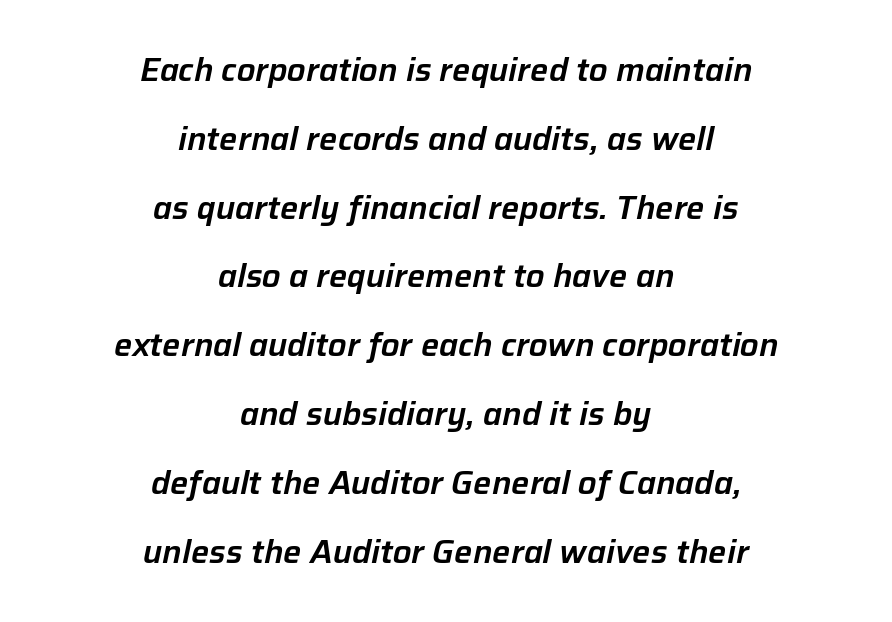
The whitespace from short lines is split evenly between both sides. A typesetter would call this proportional, since set widths differ per character. This rendering leaves character spacing at its baseline value. Italic? Definitely — the glyphs are oblique. The passage shown stacks its lines with a broad gap. A bare baseline throughout the passage.
